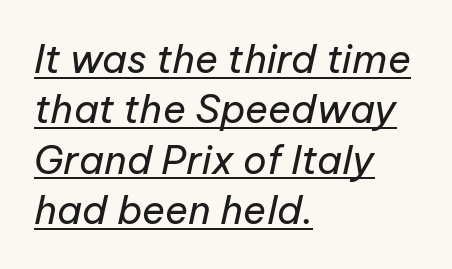
The image shows 39 px regular-weight type, italic (leaning right); set left-aligned, normal line spacing (1.29x), normal letter spacing, underlined; low stroke contrast and a medium x-height.
